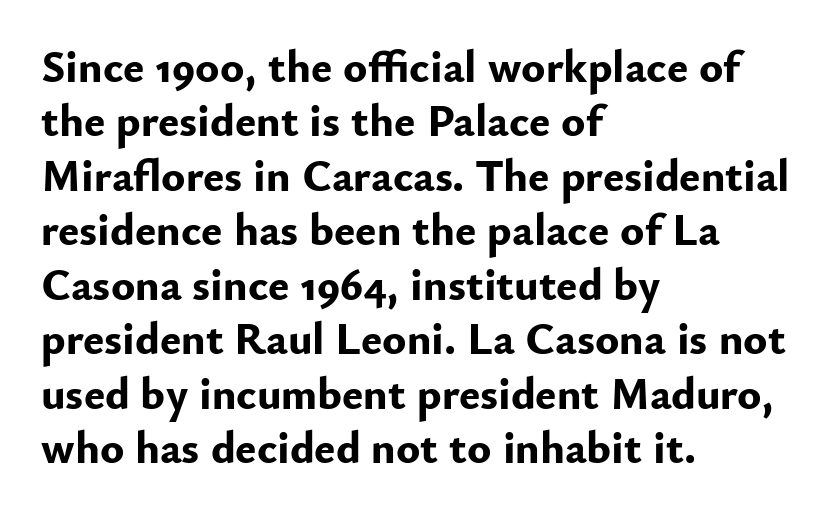
Posture: straight, roman, zero tilt. Note the varied advance widths — an 'i' is clearly narrower than an 'm'. Thick stems and heavy bowls — unmistakably bold. This rendering employs a face without finishing strokes, i.e., a sans-serif.
